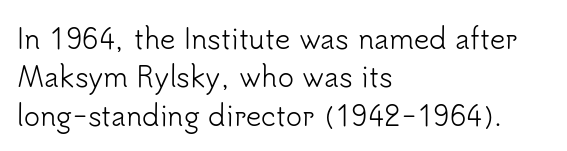
The image shows 27 px text type, upright; set left-aligned, normal line spacing (1.42x), normal letter spacing, not underlined.
